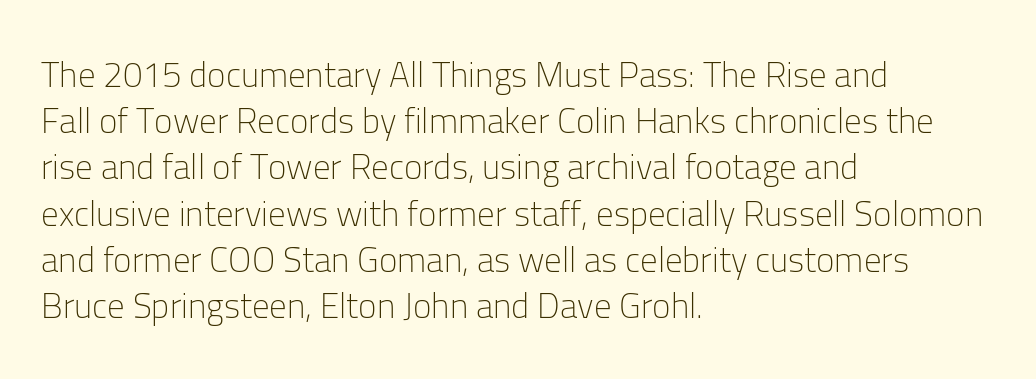
The image shows 35 px light sans-serif type, upright; set left-aligned, normal line spacing (1.32x), normal letter spacing, not underlined; low stroke contrast and a medium x-height.
